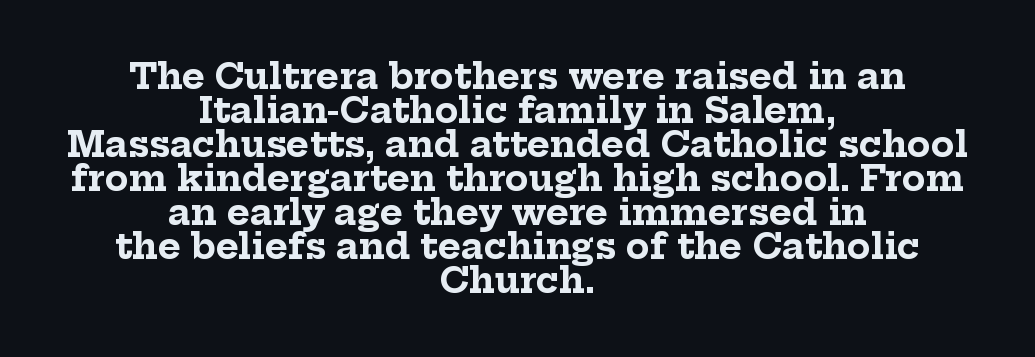
{"serif": "yes", "italic": "no", "bold": "yes", "weight": "bold", "width": "normal", "stroke_contrast": "low", "x_height": "medium", "monospaced": "no", "underline": "no", "align": "center", "line_spacing": "tight", "line_spacing_ratio": 0.97, "letter_spacing": "normal", "letter_spacing_em": 0.0, "glyph_px": 35}
